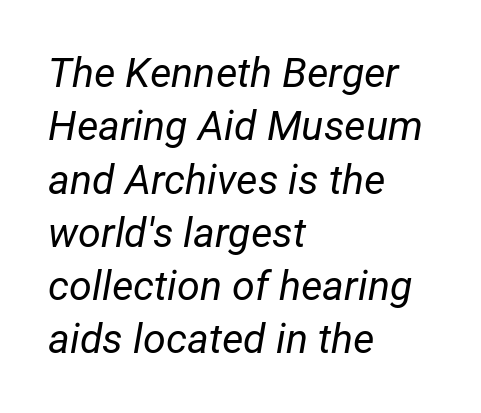
Has an underline been added? It has not. Each word holds together tightly as a unit, with standard inter-letter gaps. If you drew a line through each stem, it would be angled. Looks like regular typesetting: each glyph gets only the width it needs. Weight class: somewhere from thin through regular.
